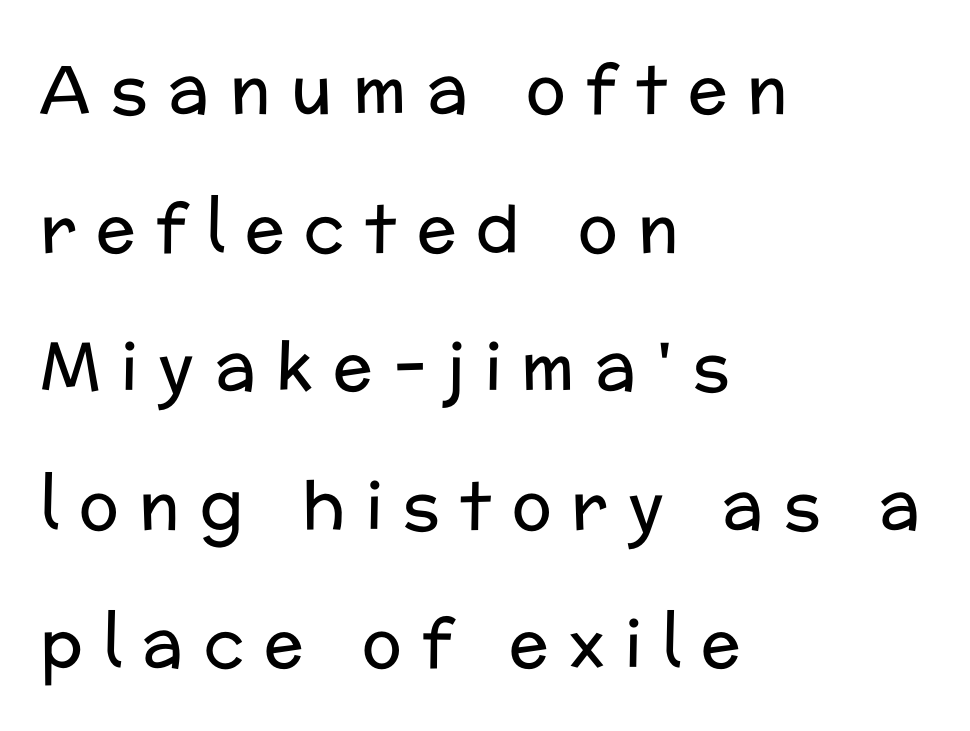
Q: Is the text bold? A: No.
Q: Is the text italic (slanted)? A: No, it is upright.
Q: Is the typeface a serif or a sans-serif typeface? A: Sans-serif.
Q: Is the text underlined? A: No.
Q: How is the paragraph aligned? A: Left-aligned.
Q: Is the spacing between letters normal or unusually wide? A: Unusually wide.
Q: Is the spacing between lines tight, normal or loose? A: Loose.
Q: Width (condensed, normal, or wide)? A: Normal.
Q: Stroke contrast? A: Low.
Q: x-height? A: Medium.
Q: Monospaced? A: No.
